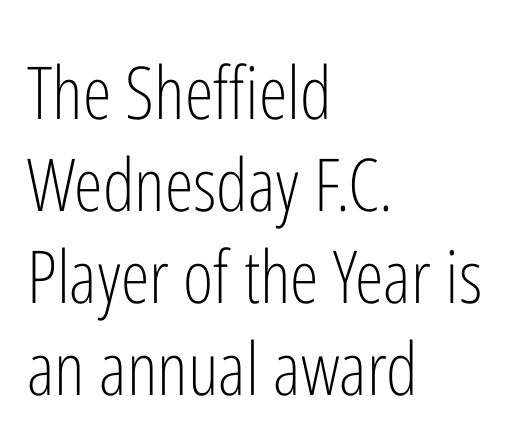
{"serif": "no", "italic": "no", "bold": "no", "weight": "light", "width": "condensed", "stroke_contrast": "low", "x_height": "medium", "monospaced": "no", "underline": "no", "align": "left", "line_spacing": "normal", "line_spacing_ratio": 1.26, "letter_spacing": "normal", "letter_spacing_em": 0.0, "glyph_px": 73}
